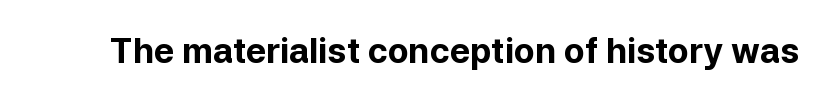
The image shows 34 px bold sans-serif type, upright; set normal letter spacing, not underlined; low stroke contrast and a medium x-height.
